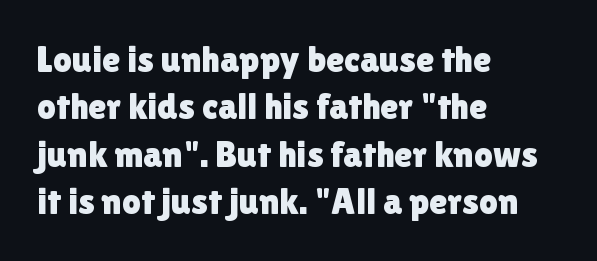
Q: Is the text italic (slanted)? A: No, it is upright.
Q: Is the typeface a serif or a sans-serif typeface? A: Sans-serif.
Q: Is the text underlined? A: No.
Q: How is the paragraph aligned? A: Left-aligned.
Q: Is the spacing between letters normal or unusually wide? A: Normal.
Q: Is the spacing between lines tight, normal or loose? A: Normal.
Q: Width (condensed, normal, or wide)? A: Normal.
Q: x-height? A: Medium.
Q: Monospaced? A: No.
